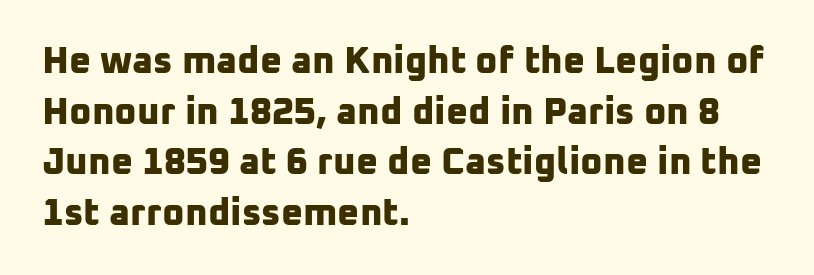
The image shows 38 px bold sans-serif type; set left-aligned, normal line spacing (1.33x), normal letter spacing, not underlined; low stroke contrast and a medium x-height.
